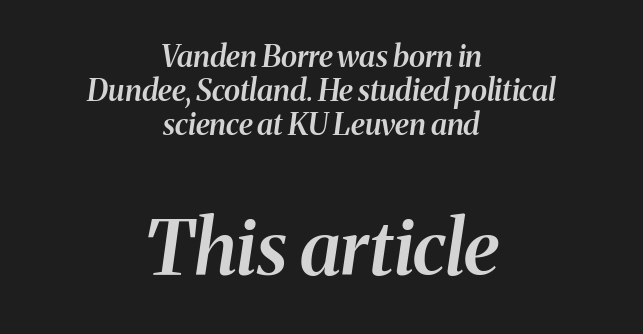
The image shows 76 px semibold serif type, italic (leaning right); set centered, tight line spacing (1.14x), normal letter spacing, not underlined; the second (bottom) block is 2.53x larger; medium stroke contrast and a medium x-height.
